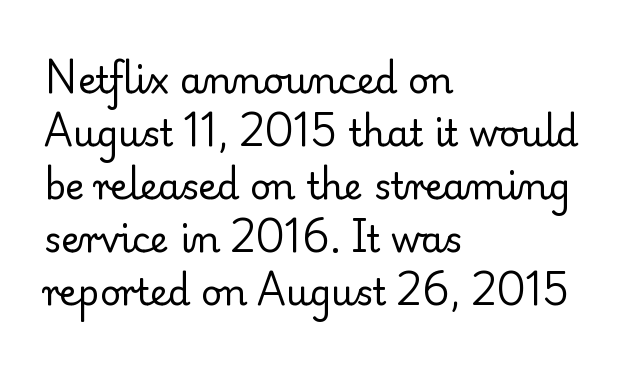
{"serif": "yes", "italic": "no", "bold": "no", "weight": "regular", "width": "normal", "stroke_contrast": "low", "x_height": "small", "monospaced": "no", "underline": "no", "align": "left", "line_spacing": "normal", "line_spacing_ratio": 1.47, "letter_spacing": "normal", "letter_spacing_em": 0.0, "glyph_px": 36}
